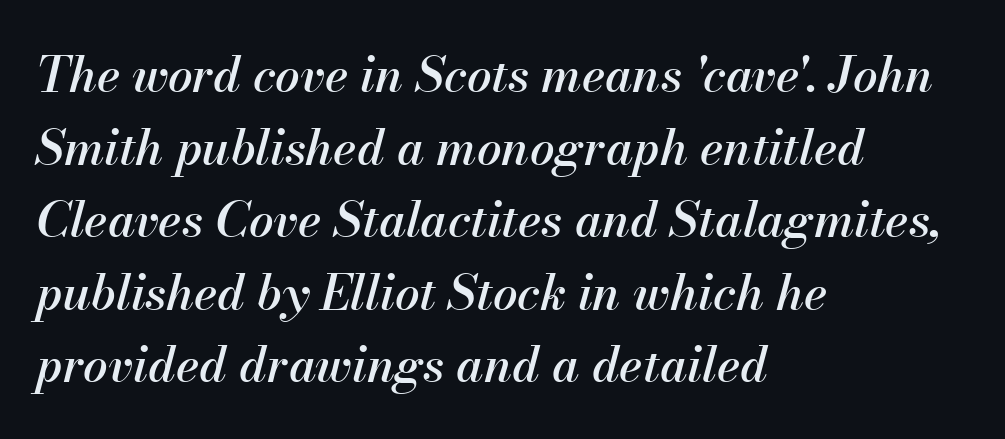
A classic flush-left, rag-right setting is used for this passage. The rendering applies a slant to the glyphs. Rows of type keep a routine distance in the vertical direction. Underlining? Definitely not there. These lines keep a tight, regular rhythm from letter to letter.
